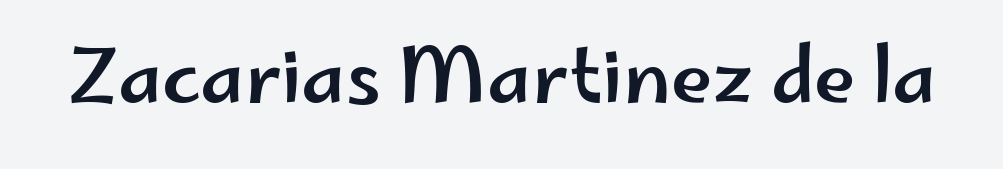
Q: Is the text italic (slanted)? A: No, it is upright.
Q: Is the typeface a serif or a sans-serif typeface? A: Sans-serif.
Q: Is the text underlined? A: No.
Q: Is the spacing between letters normal or unusually wide? A: Normal.
Q: Width (condensed, normal, or wide)? A: Wide.
Q: Stroke contrast? A: Low.
Q: x-height? A: Small.
Q: Monospaced? A: No.
